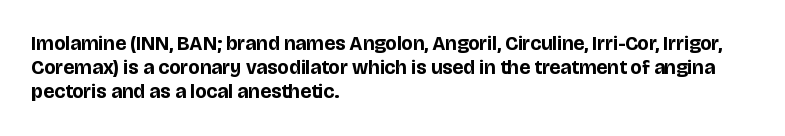
{"italic": "no", "bold": "yes", "underline": "no", "align": "left", "line_spacing_ratio": 1.21, "letter_spacing": "normal", "letter_spacing_em": 0.0, "glyph_px": 20}
